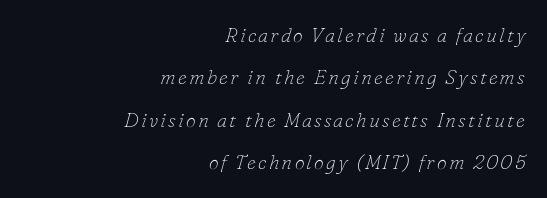
{"italic": "yes", "lean": "right", "slant_degrees": 16, "bold": "no", "underline": "no", "align": "right", "line_spacing": "loose", "line_spacing_ratio": 2.12, "glyph_px": 20}
